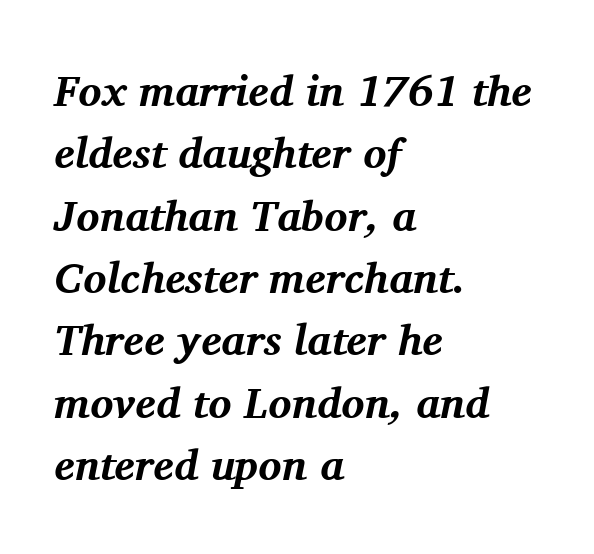
In CSS terms this would be text-align: left. The passage shown leans; its letterforms are oblique. The letters advance in unequal steps, a hallmark of proportional type. The glyphs in this specimen are seriffed.
